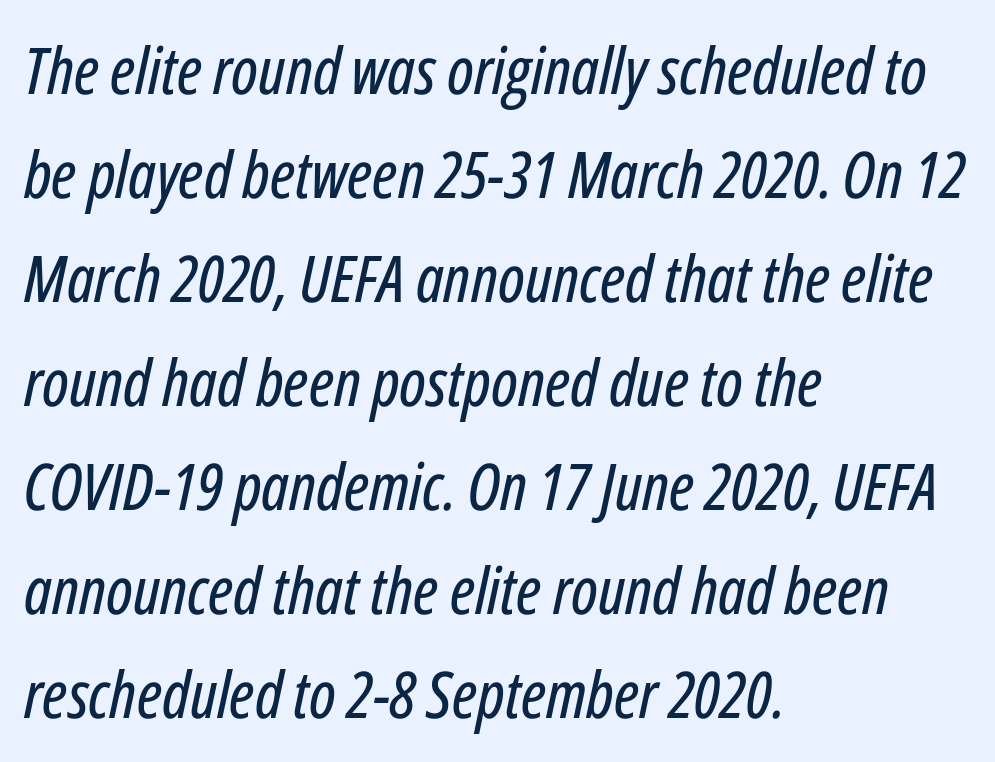
An italicized treatment has been applied to the whole sample. Layout note: lines flush left. You could not count columns in this text — the font is proportionally spaced. If you measured baseline to baseline, you'd find a middling distance. Letters rest on an invisible, unmarked baseline.
